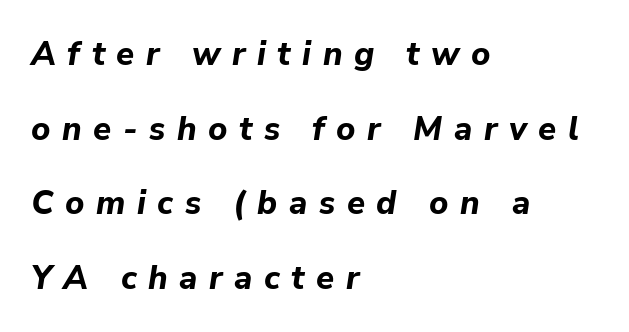
{"italic": "yes", "lean": "right", "slant_degrees": 9, "bold": "yes", "weight": "bold", "width": "normal", "stroke_contrast": "low", "x_height": "medium", "monospaced": "no", "underline": "no", "align": "left", "line_spacing": "loose", "line_spacing_ratio": 2.26, "letter_spacing": "wide", "letter_spacing_em": 0.35, "glyph_px": 33}
